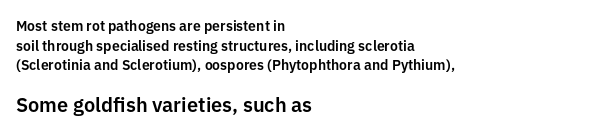
{"italic": "no", "underline": "no", "align": "left", "line_spacing": "normal", "line_spacing_ratio": 1.41, "letter_spacing": "normal", "letter_spacing_em": 0.0, "larger_block": "second", "size_ratio": 1.43, "glyph_px": 20}
